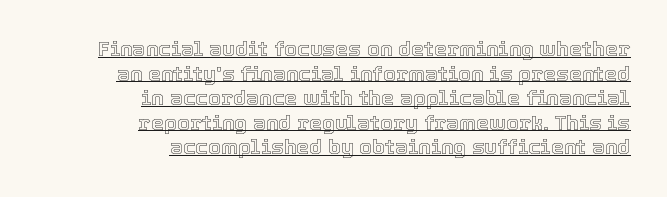
Q: Is the text italic (slanted)? A: No, it is upright.
Q: Is the text underlined? A: Yes.
Q: How is the paragraph aligned? A: Right-aligned.
Q: Is the spacing between letters normal or unusually wide? A: Normal.
